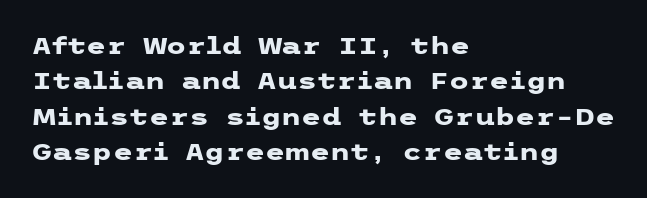
{"italic": "no", "bold": "yes", "underline": "no", "align": "left", "line_spacing": "normal", "line_spacing_ratio": 1.54, "letter_spacing": "normal", "letter_spacing_em": 0.0, "glyph_px": 23}
